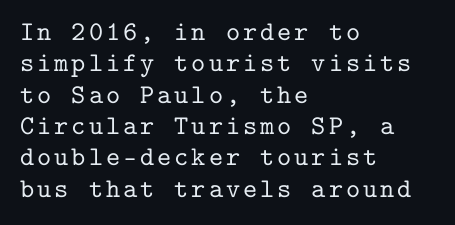
The image shows 27 px text type, upright; set left-aligned, line spacing 1.16x, not underlined.
